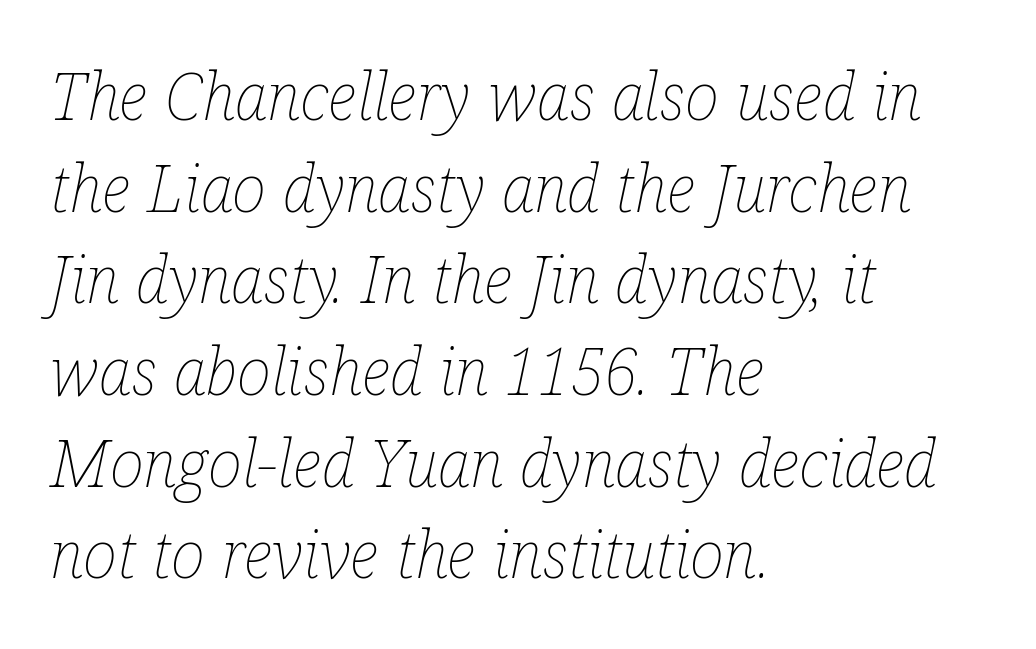
The image shows 65 px thin, condensed type, italic (leaning right); set left-aligned, normal line spacing (1.41x), normal letter spacing, not underlined; low stroke contrast and a medium x-height.
